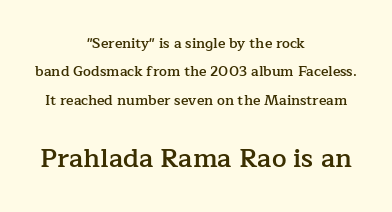
These lines carry some extra weight — a demibold, not a full bold. Notice how the stems are strictly vertical — no italics here. Every row of glyphs is offset so its center matches the block's center. Reading down the column, the eye jumps a long way to each next line.
